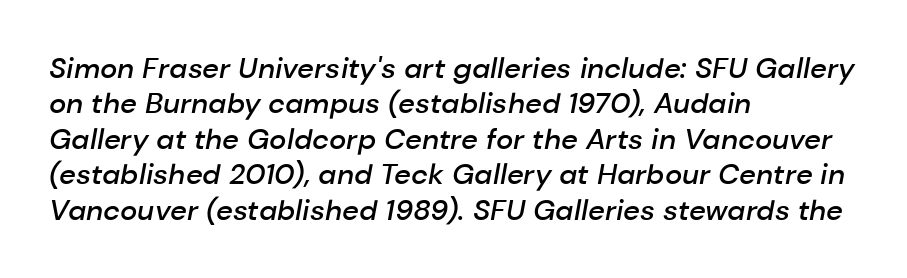
{"italic": "yes", "lean": "right", "slant_degrees": 10, "bold": "semi", "weight": "semibold", "width": "normal", "stroke_contrast": "low", "x_height": "medium", "monospaced": "no", "underline": "no", "align": "left", "line_spacing_ratio": 1.22, "letter_spacing": "normal", "letter_spacing_em": 0.0, "glyph_px": 29}
